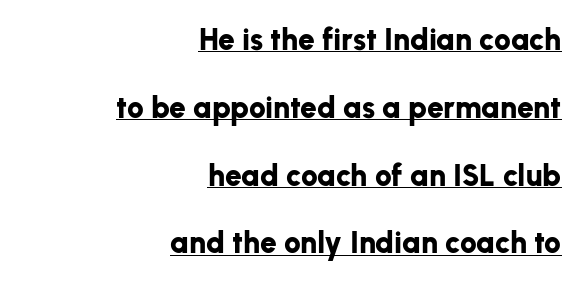
The image shows 30 px bold sans-serif type, upright; set right-aligned, loose line spacing (2.26x), normal letter spacing, underlined; low stroke contrast and a medium x-height.
